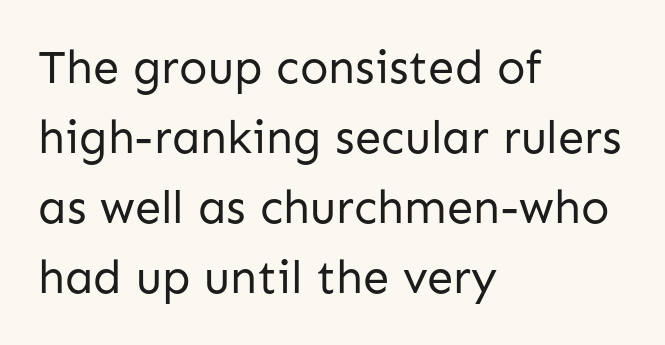
{"serif": "no", "italic": "no", "bold": "no", "weight": "regular", "width": "normal", "stroke_contrast": "low", "x_height": "medium", "monospaced": "no", "underline": "no", "align": "left", "line_spacing": "normal", "line_spacing_ratio": 1.49, "letter_spacing": "normal", "letter_spacing_em": 0.0, "glyph_px": 47}
